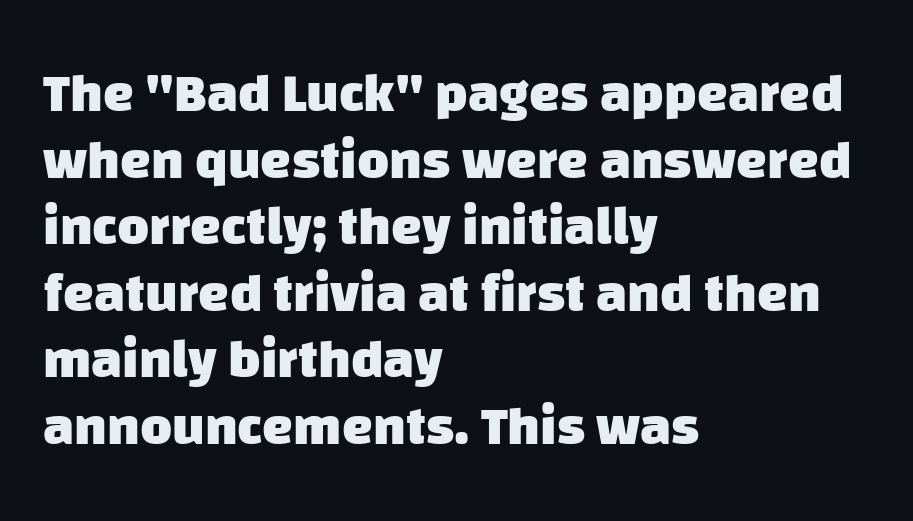
Every letter is thick-stroked: bold, no question. To sum up the face: it is a sans, with no serifs. These lines keep a tight, regular rhythm from letter to letter. The rendering anchors every line to the left-hand side. Here the designer chose a conventional face with non-uniform glyph widths. Words float on clear page, feet unadorned.
